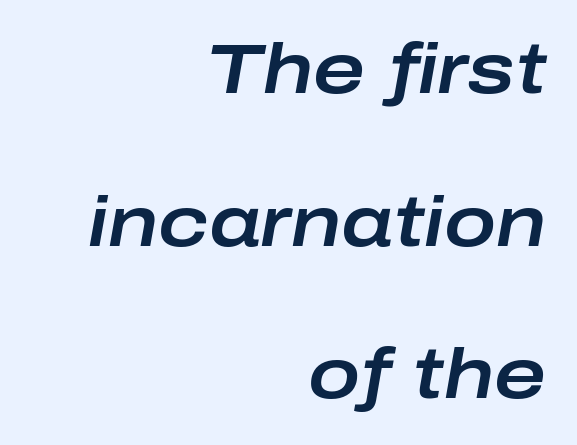
{"italic": "yes", "lean": "right", "slant_degrees": 10, "width": "wide", "stroke_contrast": "low", "x_height": "medium", "monospaced": "no", "underline": "no", "align": "right", "line_spacing": "loose", "line_spacing_ratio": 2.18, "letter_spacing": "normal", "letter_spacing_em": 0.0, "glyph_px": 70}
